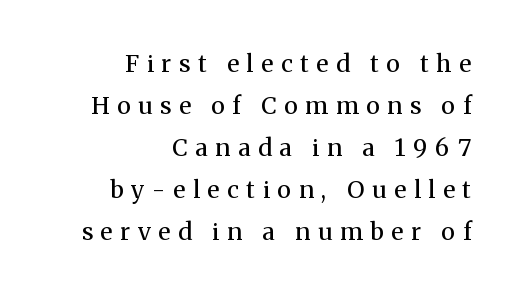
Someone cranked the tracking dial way up on this one. Nope, not italic — everything's standing straight. On a weight scale, this lands at 450 or below. Any mark beneath the type? The region is blank. Layout note: lines flush right.
